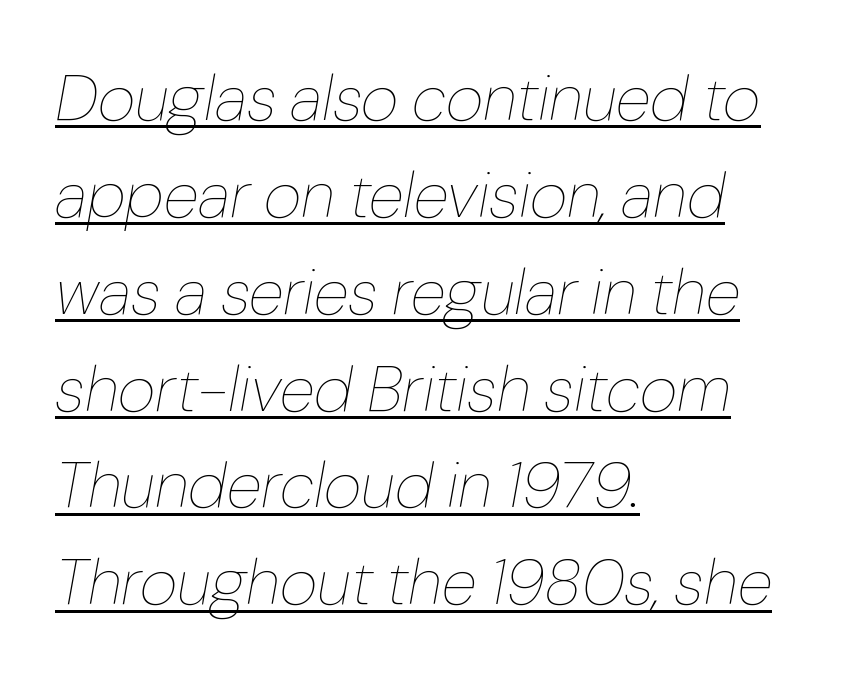
{"italic": "yes", "lean": "right", "slant_degrees": 10, "bold": "no", "weight": "thin", "width": "normal", "stroke_contrast": "low", "x_height": "medium", "monospaced": "no", "underline": "yes", "align": "left", "line_spacing": "normal", "line_spacing_ratio": 1.49, "letter_spacing": "normal", "letter_spacing_em": 0.0, "glyph_px": 65}
